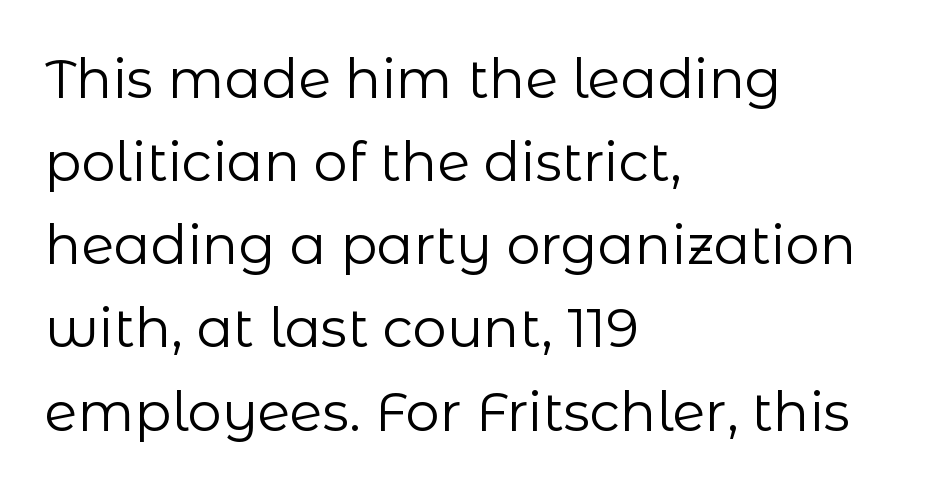
{"serif": "no", "italic": "no", "bold": "no", "weight": "regular", "width": "normal", "stroke_contrast": "low", "x_height": "medium", "monospaced": "no", "underline": "no", "align": "left", "line_spacing": "normal", "line_spacing_ratio": 1.54, "letter_spacing": "normal", "letter_spacing_em": 0.0, "glyph_px": 54}
